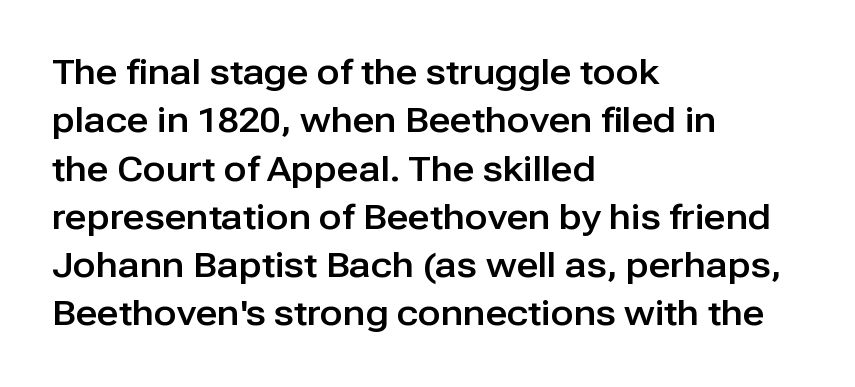
{"serif": "no", "italic": "no", "width": "normal", "stroke_contrast": "low", "x_height": "medium", "monospaced": "no", "underline": "no", "align": "left", "line_spacing": "normal", "line_spacing_ratio": 1.42, "letter_spacing": "normal", "letter_spacing_em": 0.0, "glyph_px": 34}
